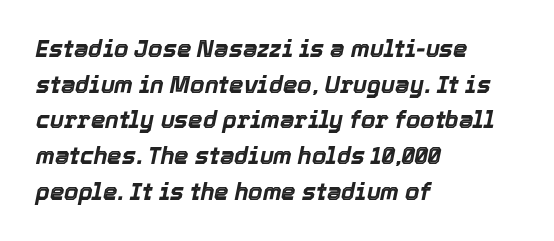
Tracking value appears to be zero — textbook default spacing. Casual observation: everything's shoved over to the left. In terms of leading, this rendering sits right in the middle. An italicized treatment has been applied to the whole sample.
